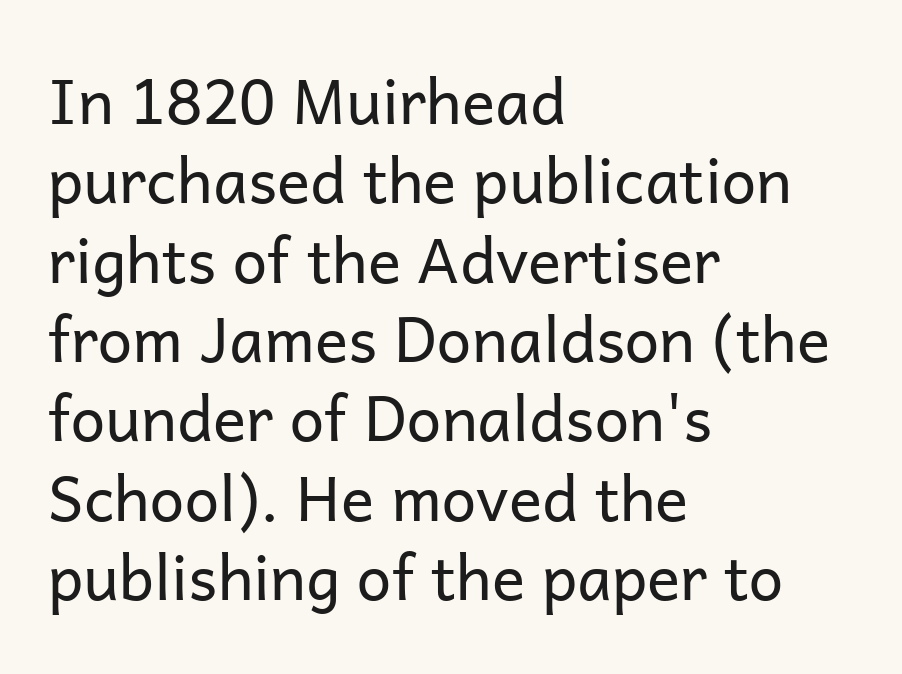
{"serif": "no", "italic": "no", "bold": "no", "weight": "regular", "width": "normal", "stroke_contrast": "low", "x_height": "medium", "monospaced": "no", "underline": "no", "align": "left", "line_spacing": "normal", "line_spacing_ratio": 1.28, "letter_spacing": "normal", "letter_spacing_em": 0.0, "glyph_px": 62}
